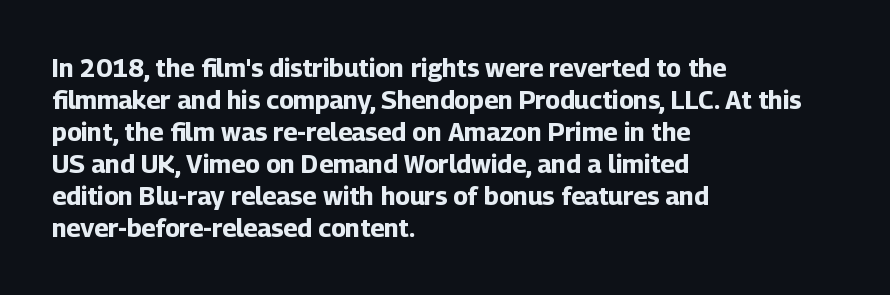
The image shows 25 px bold type, upright; set left-aligned, normal line spacing (1.28x), normal letter spacing, not underlined.
